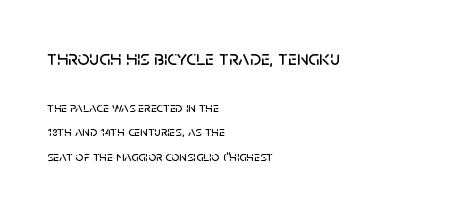
{"italic": "no", "underline": "no", "align": "left", "line_spacing_ratio": 1.73, "letter_spacing": "normal", "letter_spacing_em": 0.0, "larger_block": "first", "size_ratio": 1.5, "glyph_px": 21}
